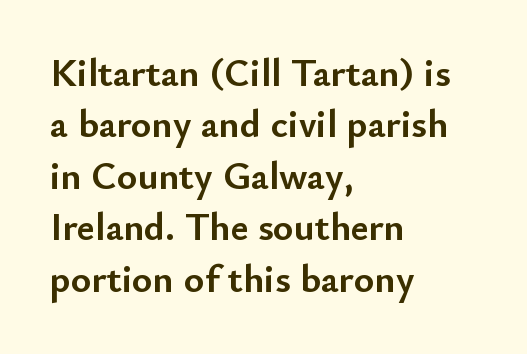
Each word holds together tightly as a unit, with standard inter-letter gaps. How heavy is the stroke? Heavy — this is a bold. The vertical gap from one line to the next is medium. Italic? Not at all — the glyphs are vertical. The space beneath each line is pristine and unruled. To sum up the face: it is a sans, with no serifs.
